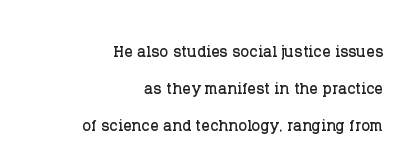
{"italic": "no", "underline": "no", "align": "right", "line_spacing_ratio": 1.77, "letter_spacing": "normal", "letter_spacing_em": 0.0, "glyph_px": 21}
